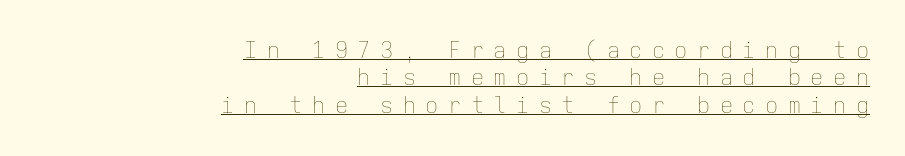
Baseline-to-baseline distance is the conventional proportion of letter height. Letter spacing: wide. Posture: vertical. Check the space under the baseline: a stroke is drawn there. Caption: multi-line text, flush right, ragged left. The letters look calm and open, with moderate or lighter stems.
